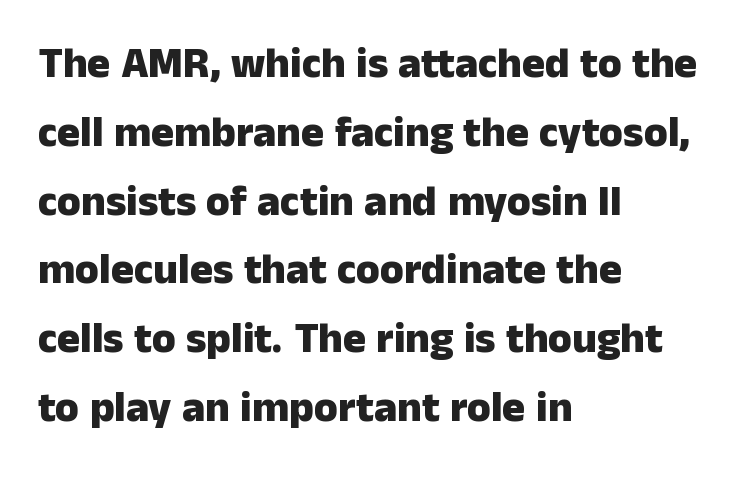
{"serif": "no", "italic": "no", "bold": "yes", "weight": "heavy", "width": "normal", "stroke_contrast": "low", "x_height": "medium", "monospaced": "no", "underline": "no", "align": "left", "line_spacing": "normal", "line_spacing_ratio": 1.6, "letter_spacing": "normal", "letter_spacing_em": 0.0, "glyph_px": 43}
